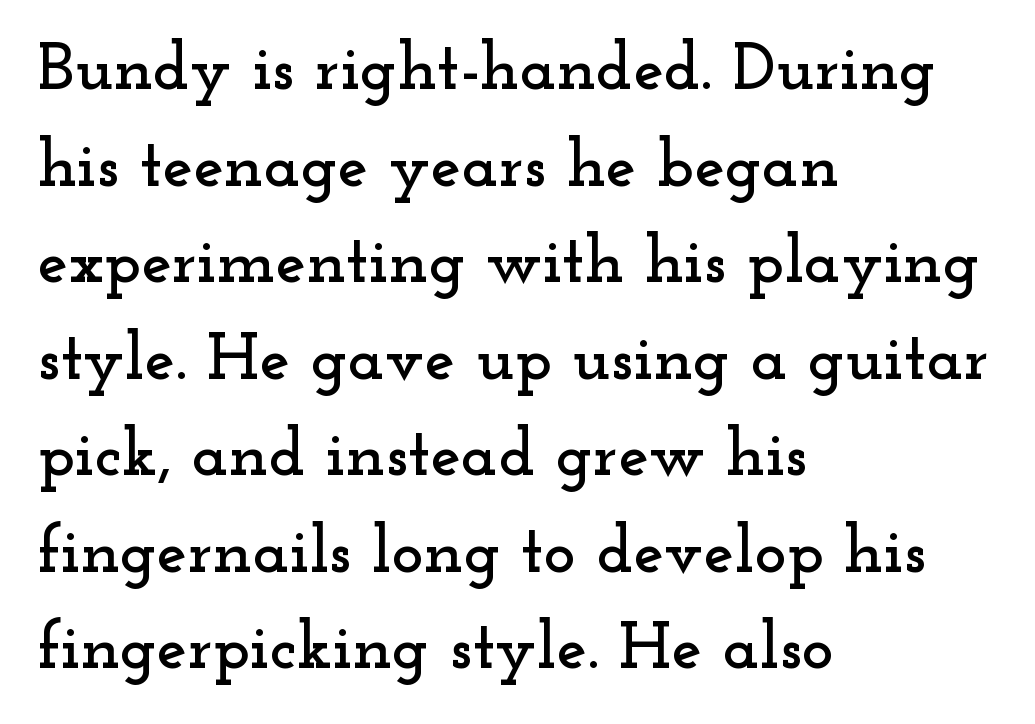
This sample has the flowing, uneven cadence of proportional lettering. This is the regular roman posture of the typeface. Spacing between characters is what you'd get straight out of the box. Type style note: has serifs.
